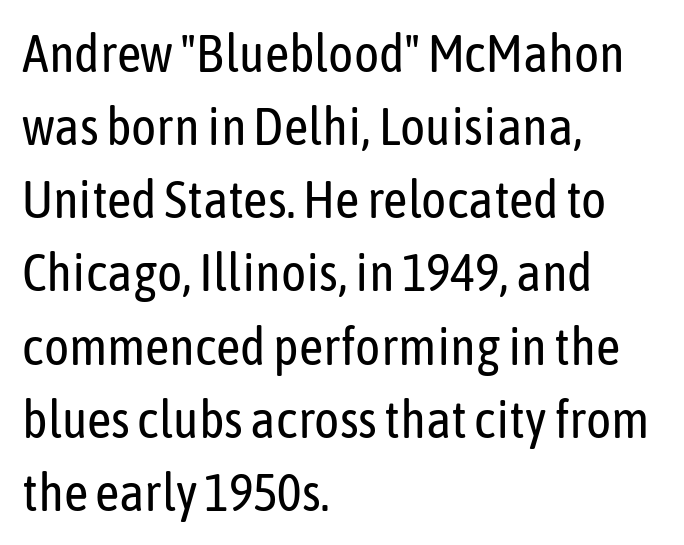
The image shows 53 px regular-weight, condensed sans-serif type, upright; set left-aligned, normal line spacing (1.38x), normal letter spacing, not underlined; low stroke contrast and a medium x-height.
